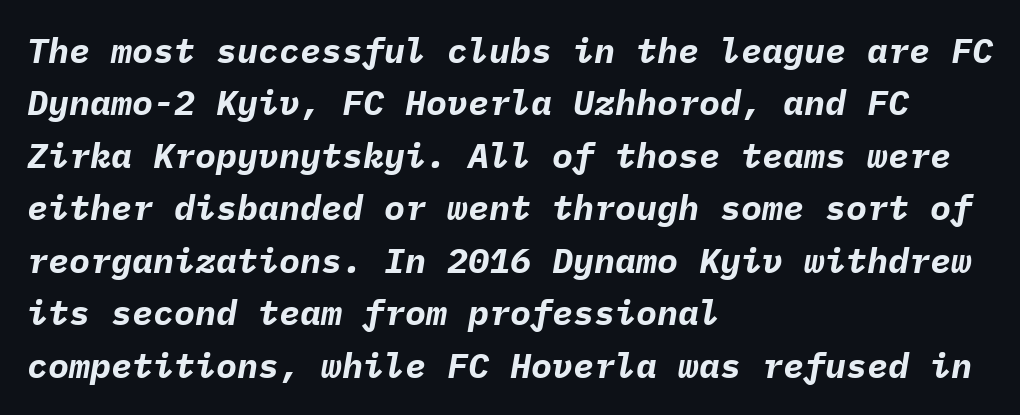
The image shows 35 px bold type, italic (leaning right), monospaced; set left-aligned, normal line spacing (1.5x), normal letter spacing, not underlined; low stroke contrast and a medium x-height.
